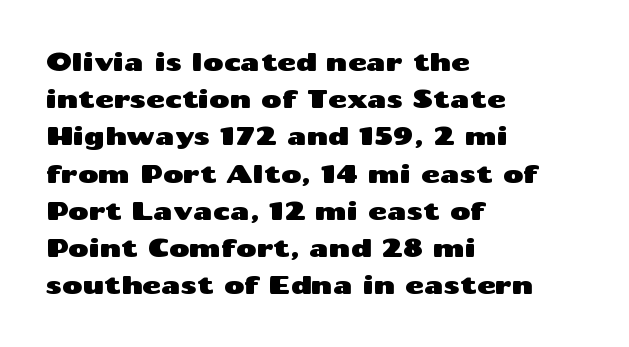
Designer's note — italics off, roman on. Compared with typical paragraphs, the rows here are spaced about the same. No word sits above an underline. Left-aligned paragraph, ragged on the right. This sample uses plain, unmodified letter spacing.
